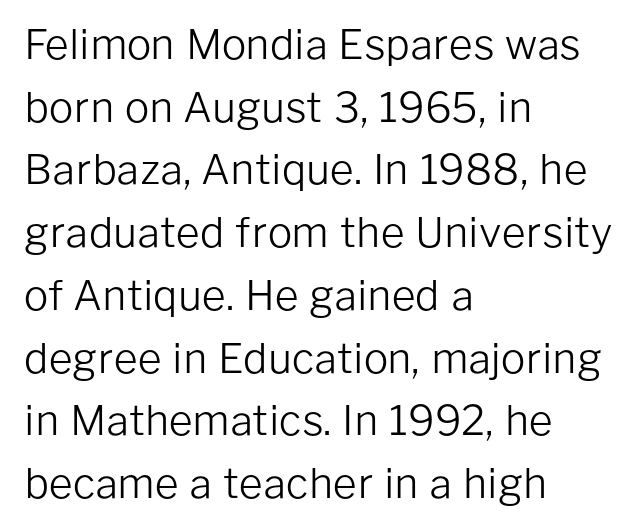
{"serif": "no", "italic": "no", "bold": "no", "weight": "light", "width": "normal", "stroke_contrast": "low", "x_height": "medium", "monospaced": "no", "underline": "no", "align": "left", "line_spacing": "normal", "line_spacing_ratio": 1.53, "letter_spacing": "normal", "letter_spacing_em": 0.0, "glyph_px": 41}
